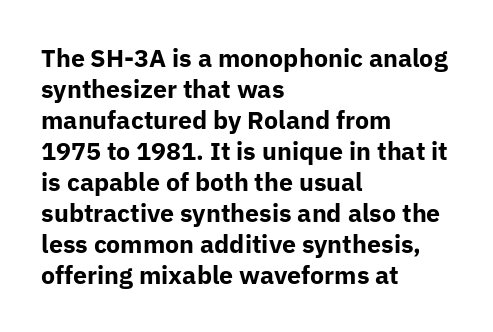
You'd pick this weight for a headline — it's a proper bold. Upright lettering throughout. Nothing unusual about the tracking: characters are spaced as the font intends. Check the space under the baseline: it is left empty.
